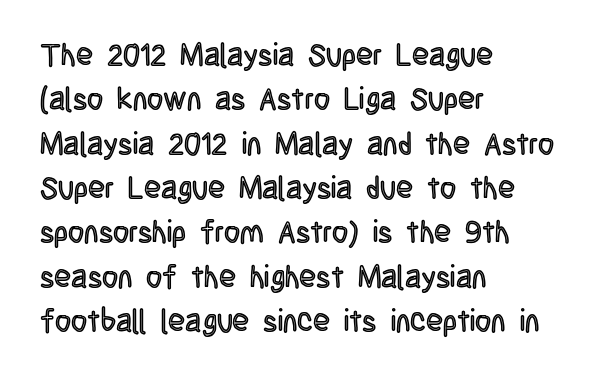
A typesetter would call this leading conventional body-copy spacing. The passage shown is not underscored anywhere. This is roman type, the default non-slanted kind. The face used here is rendered with its standard letterfit. Note the varied advance widths — an 'i' is clearly narrower than an 'm'. All the whitespace from short lines collects on the right.
